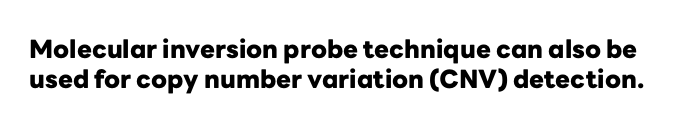
The axis of the letterforms is exactly vertical. Heavy-handed strokes throughout: this text is bold. Observe the ordinary spacing: letters are neighbours, not strangers. Unmarked baselines from the first word to the last.
